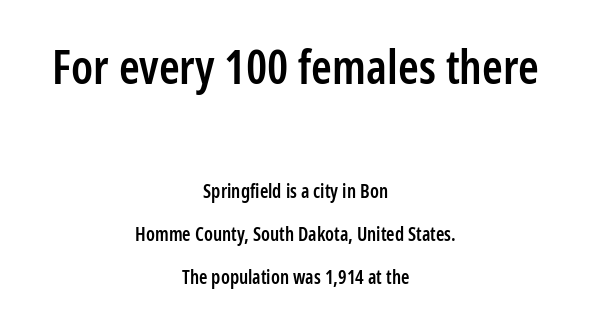
Q: Is the text bold? A: Semi-bold.
Q: Is the text italic (slanted)? A: No, it is upright.
Q: Is the typeface a serif or a sans-serif typeface? A: Sans-serif.
Q: Is the text underlined? A: No.
Q: How is the paragraph aligned? A: Centered.
Q: Is the spacing between letters normal or unusually wide? A: Normal.
Q: Is the spacing between lines tight, normal or loose? A: Loose.
Q: Which block of text is set in a larger size, the first (top) or the second (bottom)? A: The first (top) one.
Q: Width (condensed, normal, or wide)? A: Condensed.
Q: Stroke contrast? A: Low.
Q: x-height? A: Medium.
Q: Monospaced? A: No.
